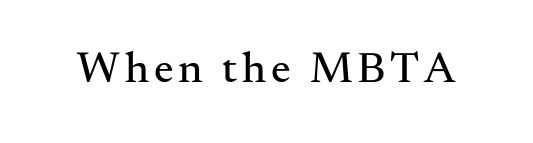
The image shows 44 px serif type, upright; set not underlined; medium stroke contrast and a small x-height.
